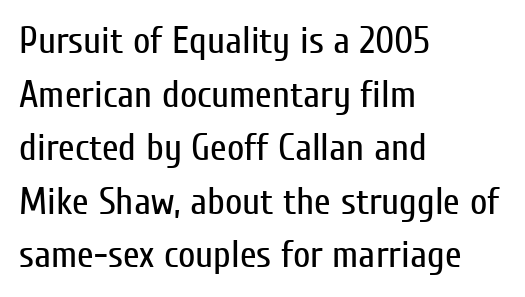
The image shows 38 px regular-weight, condensed sans-serif type, upright; set left-aligned, normal line spacing (1.41x), normal letter spacing, not underlined; low stroke contrast and a medium x-height.
